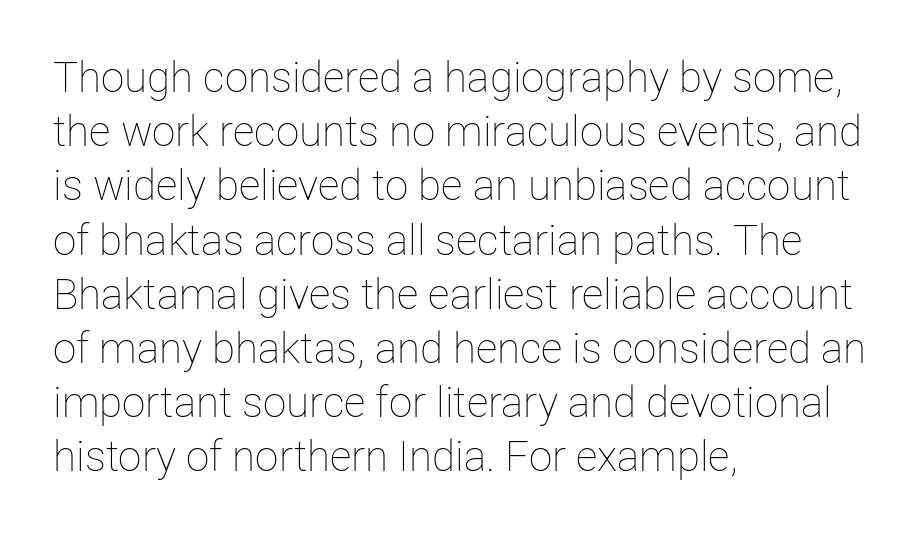
Q: Is the text bold? A: No.
Q: Is the text italic (slanted)? A: No, it is upright.
Q: Is the text underlined? A: No.
Q: How is the paragraph aligned? A: Left-aligned.
Q: Is the spacing between letters normal or unusually wide? A: Normal.
Q: Is the spacing between lines tight, normal or loose? A: Normal.
Q: Width (condensed, normal, or wide)? A: Normal.
Q: Stroke contrast? A: Low.
Q: x-height? A: Medium.
Q: Monospaced? A: No.
